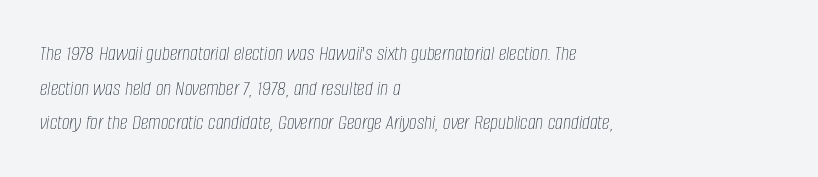
Q: Is the text bold? A: No.
Q: Is the text italic (slanted)? A: Yes, it leans right by about 8 degrees.
Q: Is the text underlined? A: No.
Q: How is the paragraph aligned? A: Left-aligned.
Q: Is the spacing between letters normal or unusually wide? A: Normal.
Q: Is the spacing between lines tight, normal or loose? A: Normal.
